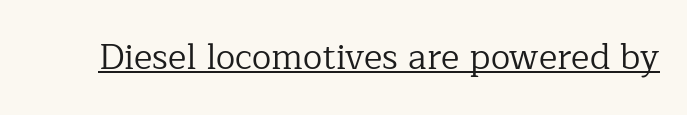
Q: Is the text bold? A: No.
Q: Is the text italic (slanted)? A: No, it is upright.
Q: Is the typeface a serif or a sans-serif typeface? A: Serif.
Q: Is the text underlined? A: Yes.
Q: Is the spacing between letters normal or unusually wide? A: Normal.
Q: Width (condensed, normal, or wide)? A: Normal.
Q: Stroke contrast? A: Low.
Q: x-height? A: Medium.
Q: Monospaced? A: No.
